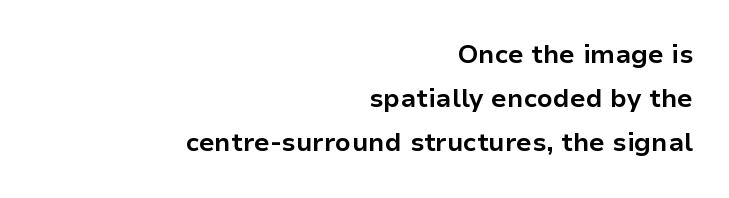
The axis of the letterforms is exactly vertical. The space directly below the letters is spotless. These lines keep a tight, regular rhythm from letter to letter. Pretty heavy lettering here — definitely bold. The setting favours the right margin, as signatures and pull-quotes sometimes do.
